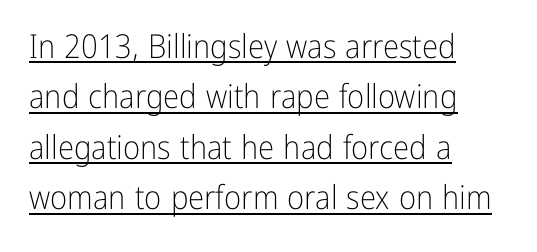
Does a line run under the words? Yes, clearly. This sample uses a sans-serif face. The face used here is rendered with its standard letterfit. Do the characters align in a grid? No, the font is proportional. Ink coverage per letter is moderate at most. Every row of glyphs begins at an identical x-position on the left.
